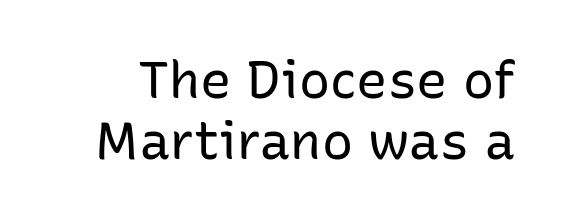
Q: Is the text bold? A: No.
Q: Is the text italic (slanted)? A: No, it is upright.
Q: Is the typeface a serif or a sans-serif typeface? A: Sans-serif.
Q: Is the text underlined? A: No.
Q: Is the spacing between letters normal or unusually wide? A: Normal.
Q: Width (condensed, normal, or wide)? A: Normal.
Q: Stroke contrast? A: Low.
Q: x-height? A: Medium.
Q: Monospaced? A: No.
